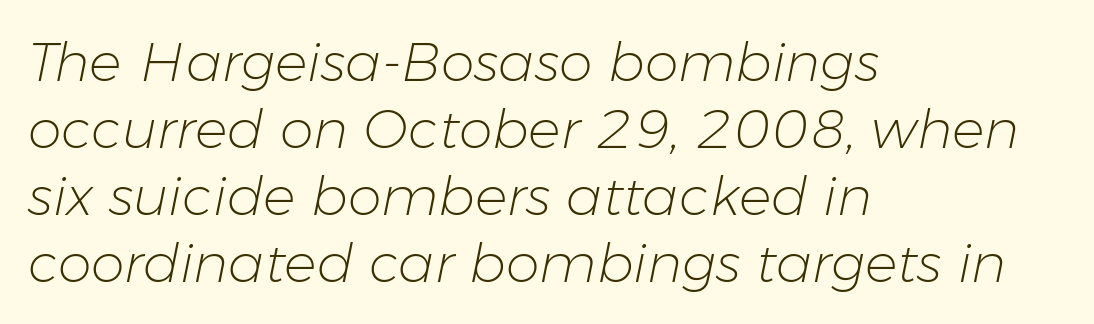
{"italic": "yes", "lean": "right", "slant_degrees": 11, "bold": "no", "weight": "light", "width": "normal", "stroke_contrast": "low", "x_height": "medium", "monospaced": "no", "underline": "no", "align": "left", "line_spacing_ratio": 1.24, "letter_spacing": "normal", "letter_spacing_em": 0.0, "glyph_px": 54}
